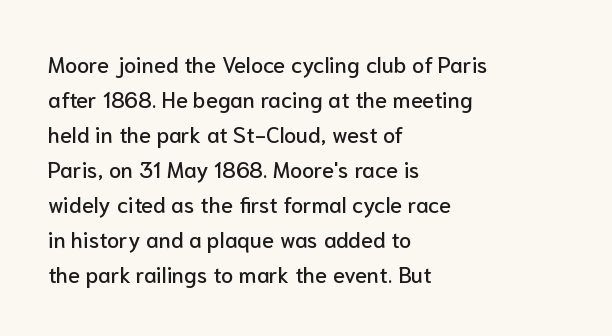
Q: Is the text italic (slanted)? A: No, it is upright.
Q: Is the text underlined? A: No.
Q: How is the paragraph aligned? A: Left-aligned.
Q: Is the spacing between letters normal or unusually wide? A: Normal.
Q: Is the spacing between lines tight, normal or loose? A: Normal.
